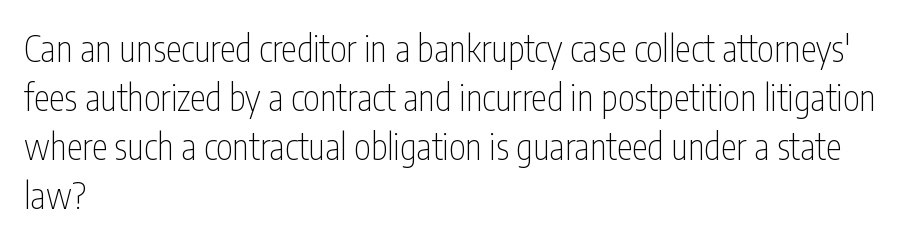
{"serif": "no", "italic": "no", "bold": "no", "weight": "thin", "width": "condensed", "stroke_contrast": "low", "x_height": "medium", "monospaced": "no", "underline": "no", "align": "left", "line_spacing": "normal", "line_spacing_ratio": 1.36, "letter_spacing": "normal", "letter_spacing_em": 0.0, "glyph_px": 36}
